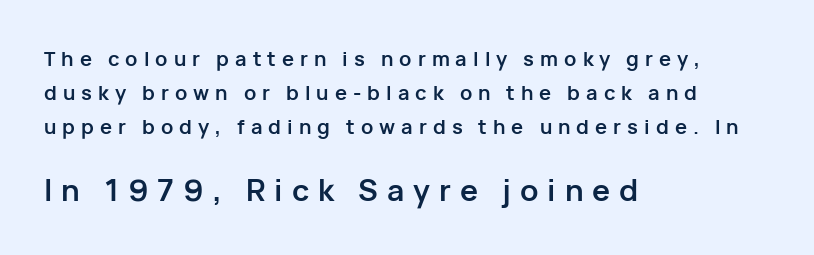
Q: Is the text bold? A: Yes.
Q: Is the text italic (slanted)? A: No, it is upright.
Q: Is the typeface a serif or a sans-serif typeface? A: Sans-serif.
Q: Is the text underlined? A: No.
Q: How is the paragraph aligned? A: Left-aligned.
Q: Is the spacing between letters normal or unusually wide? A: Unusually wide.
Q: Is the spacing between lines tight, normal or loose? A: Normal.
Q: Which block of text is set in a larger size, the first (top) or the second (bottom)? A: The second (bottom) one.
Q: Width (condensed, normal, or wide)? A: Normal.
Q: Stroke contrast? A: Low.
Q: x-height? A: Medium.
Q: Monospaced? A: No.
